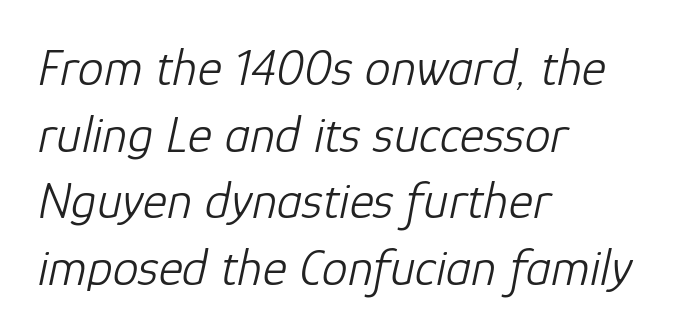
The image shows 52 px light type, italic (leaning right); set left-aligned, normal line spacing (1.28x), normal letter spacing, not underlined; low stroke contrast and a medium x-height.
